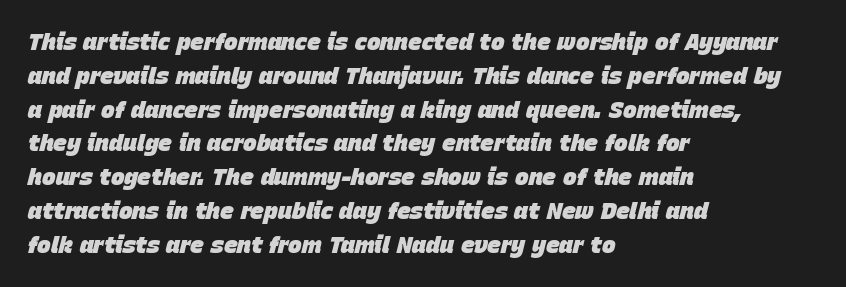
Is there much room between lines? A standard amount, neither cramped nor airy. Rule under the text: the space is simply empty. Every row of glyphs begins at an identical x-position on the left. Inter-character spacing is left at the font's built-in metrics. Caption: bold face, heavy strokes.
